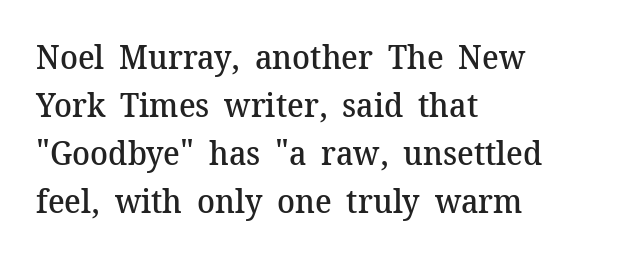
The typesetter chose a ragged-right arrangement here. Think of a printed novel: that variable character pitch is what you see here. Note: serifs present on the glyphs. Plain, unruled lines of type.
